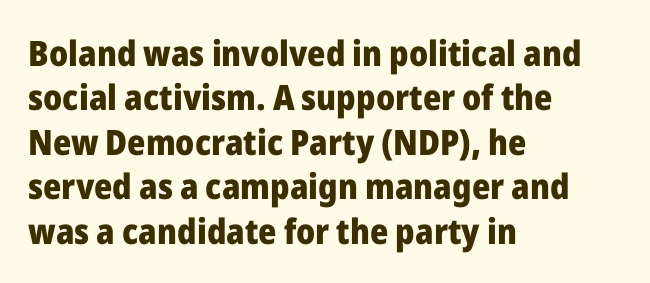
Q: Is the text bold? A: Yes.
Q: Is the text italic (slanted)? A: No, it is upright.
Q: Is the typeface a serif or a sans-serif typeface? A: Sans-serif.
Q: Is the text underlined? A: No.
Q: How is the paragraph aligned? A: Left-aligned.
Q: Is the spacing between letters normal or unusually wide? A: Normal.
Q: Is the spacing between lines tight, normal or loose? A: Normal.
Q: Width (condensed, normal, or wide)? A: Normal.
Q: Stroke contrast? A: Low.
Q: x-height? A: Medium.
Q: Monospaced? A: No.
